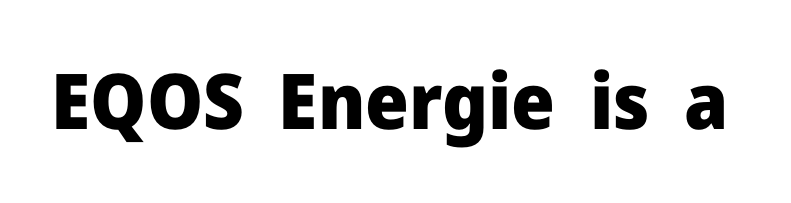
The image shows 77 px heavy sans-serif type, upright; set normal letter spacing, not underlined; low stroke contrast and a medium x-height.
